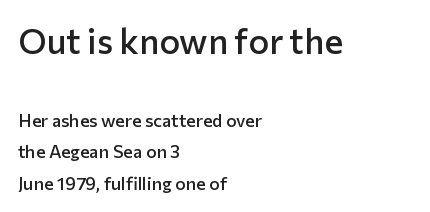
The image shows 35 px semibold sans-serif type, upright; set left-aligned, line spacing 1.76x, normal letter spacing, not underlined; the first (top) block is 1.94x larger; low stroke contrast and a medium x-height.
